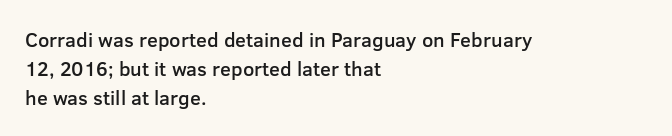
The typography opts for an upright posture over an oblique one. Descenders hang freely into open space. These lines sit exactly where default settings would place them. Stroke thickness is moderately raised; the sample reads as semibold. What stands out about the letter spacing? Nothing — it is the standard amount.
